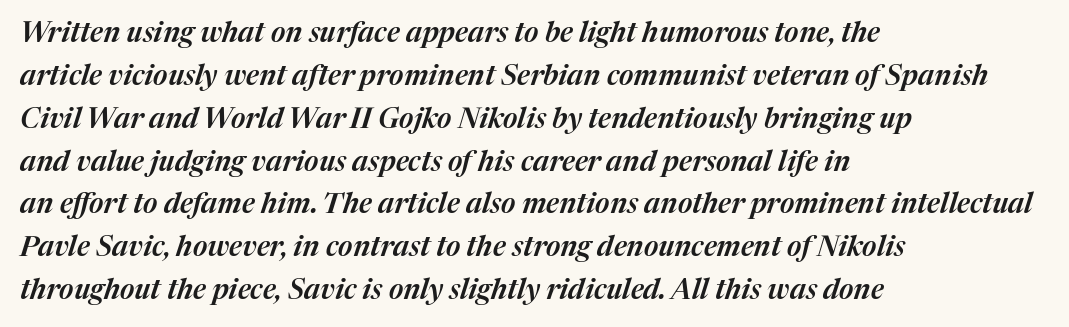
Q: Is the text italic (slanted)? A: Yes, it leans right by about 17 degrees.
Q: Is the text underlined? A: No.
Q: How is the paragraph aligned? A: Left-aligned.
Q: Is the spacing between letters normal or unusually wide? A: Normal.
Q: Is the spacing between lines tight, normal or loose? A: Normal.
Q: Width (condensed, normal, or wide)? A: Normal.
Q: Stroke contrast? A: Medium.
Q: x-height? A: Medium.
Q: Monospaced? A: No.
